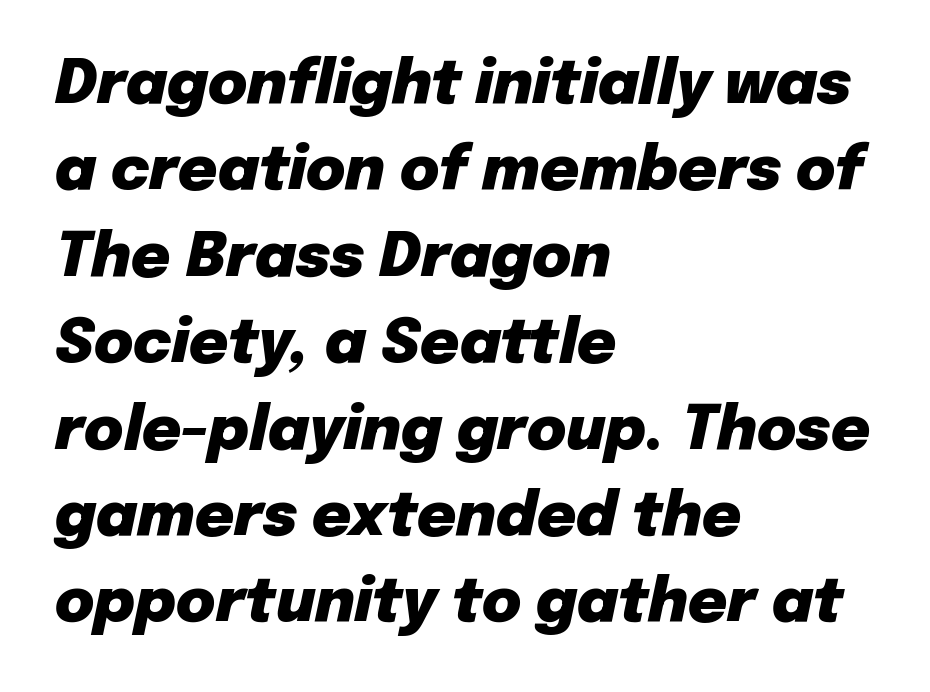
Q: Is the text bold? A: Yes.
Q: Is the text italic (slanted)? A: Yes, it leans right by about 12 degrees.
Q: Is the text underlined? A: No.
Q: How is the paragraph aligned? A: Left-aligned.
Q: Is the spacing between letters normal or unusually wide? A: Normal.
Q: Is the spacing between lines tight, normal or loose? A: Normal.
Q: Width (condensed, normal, or wide)? A: Normal.
Q: Stroke contrast? A: Low.
Q: x-height? A: Medium.
Q: Monospaced? A: No.
